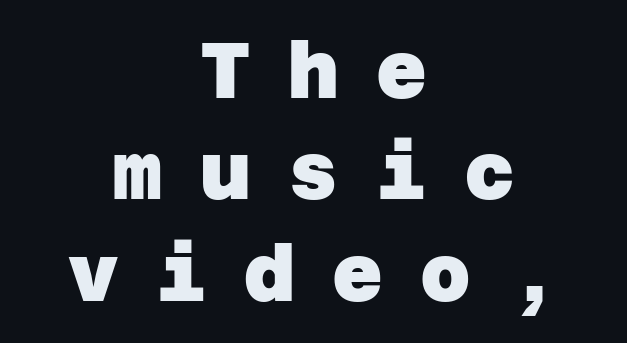
A typesetter would label this face a sans. Characters follow at a spacing far wider than the type designer built in. One glance says typical: line gaps are just what's usual. Alignment: centered.
